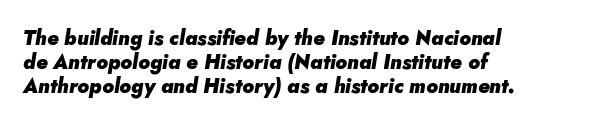
The image shows 20 px bold type, italic (leaning right); set left-aligned, line spacing 1.2x, normal letter spacing, not underlined.
